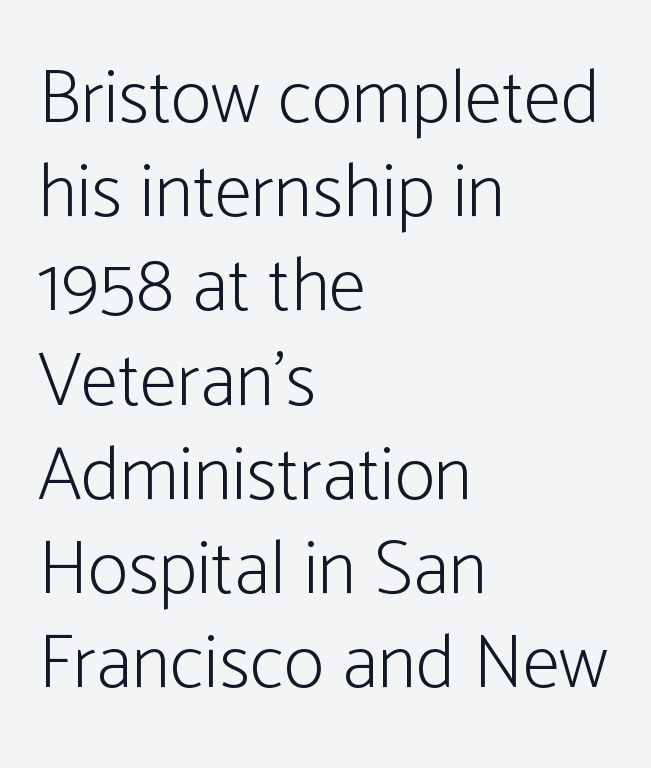
Spacing verdict: proportional, widths tailored to each character. The passage is arranged the way most books set body copy — flush left. The designer went with a sans here, leaving each stem footless. Posture: upright roman. Summary of weight: not heavy and not bold.
